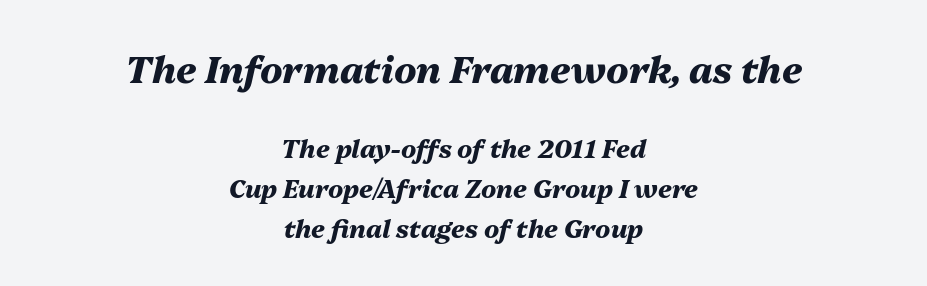
{"italic": "yes", "lean": "right", "slant_degrees": 13, "bold": "yes", "weight": "heavy", "width": "normal", "stroke_contrast": "medium", "x_height": "medium", "monospaced": "no", "underline": "no", "align": "center", "line_spacing": "normal", "line_spacing_ratio": 1.59, "letter_spacing": "normal", "letter_spacing_em": 0.0, "larger_block": "first", "size_ratio": 1.48, "glyph_px": 37}
